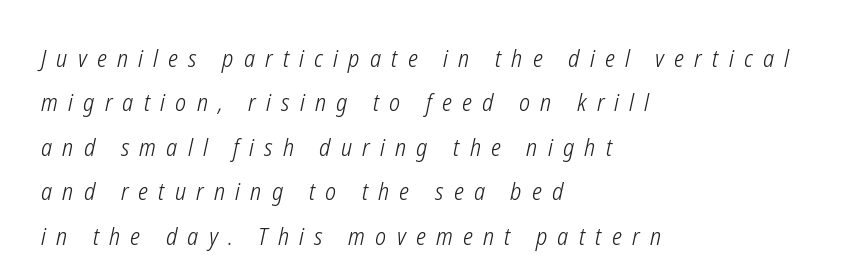
One-word summary of the alignment: left. These lines were composed using italics. Summary of weight: not heavy and not bold. Type without underlining. Compared with typical body copy, the letter spacing here is much looser.
